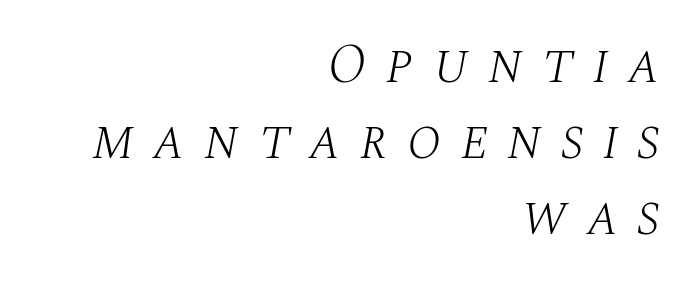
Q: Is the text bold? A: No.
Q: Is the text italic (slanted)? A: Yes, it leans right by about 10 degrees.
Q: Is the typeface a serif or a sans-serif typeface? A: Serif.
Q: Is the text underlined? A: No.
Q: How is the paragraph aligned? A: Right-aligned.
Q: Is the spacing between letters normal or unusually wide? A: Unusually wide.
Q: Is the spacing between lines tight, normal or loose? A: Normal.
Q: Width (condensed, normal, or wide)? A: Normal.
Q: Stroke contrast? A: Medium.
Q: x-height? A: Large.
Q: Monospaced? A: No.
